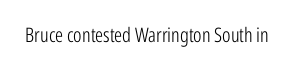
{"italic": "no", "bold": "no", "underline": "no", "letter_spacing": "normal", "letter_spacing_em": 0.0, "glyph_px": 20}
